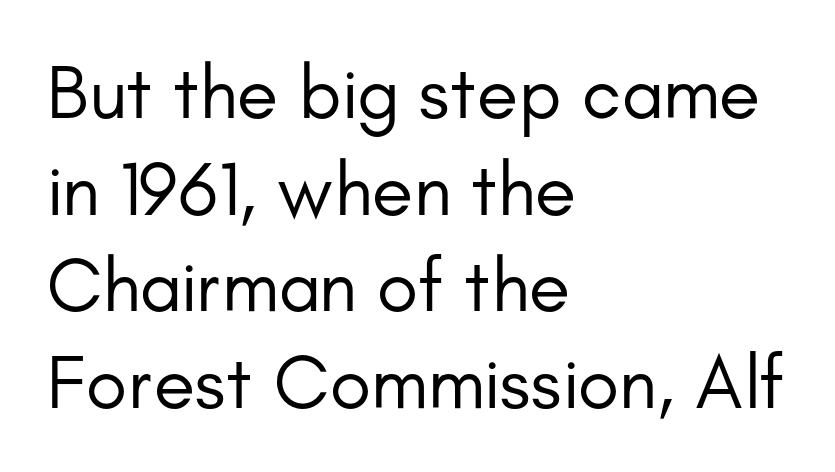
Q: Is the text bold? A: No.
Q: Is the text italic (slanted)? A: No, it is upright.
Q: Is the typeface a serif or a sans-serif typeface? A: Sans-serif.
Q: Is the text underlined? A: No.
Q: How is the paragraph aligned? A: Left-aligned.
Q: Is the spacing between letters normal or unusually wide? A: Normal.
Q: Is the spacing between lines tight, normal or loose? A: Normal.
Q: Width (condensed, normal, or wide)? A: Normal.
Q: Stroke contrast? A: Low.
Q: x-height? A: Small.
Q: Monospaced? A: No.
